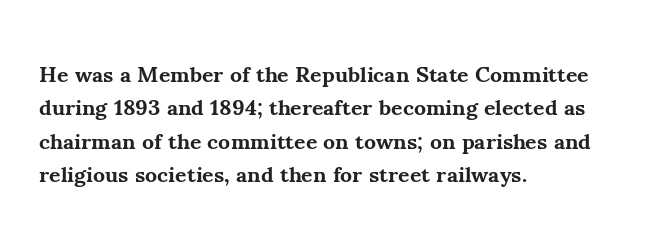
The strip under each line holds only bare page. Between one letter and the next there's only the usual sliver of space. Is there any slant? The stems are plumb. Plenty of ink on the page — the face is bold. Leading matches the norm, producing a regular column.
